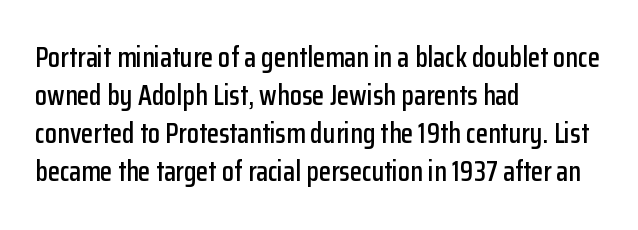
{"serif": "no", "italic": "no", "width": "condensed", "stroke_contrast": "low", "x_height": "medium", "monospaced": "no", "underline": "no", "align": "left", "line_spacing": "normal", "line_spacing_ratio": 1.36, "letter_spacing": "normal", "letter_spacing_em": 0.0, "glyph_px": 28}
